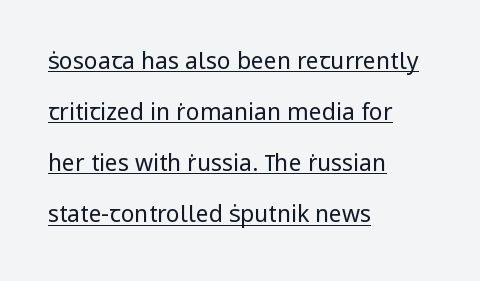
{"italic": "no", "bold": "no", "underline": "yes", "align": "left", "line_spacing": "loose", "line_spacing_ratio": 2.22, "letter_spacing": "normal", "letter_spacing_em": 0.0, "glyph_px": 23}
